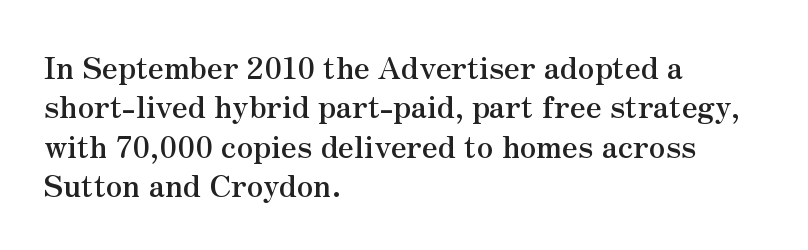
The image shows 30 px semibold serif type, upright; set left-aligned, normal line spacing (1.31x), normal letter spacing, not underlined; medium stroke contrast and a small x-height.
